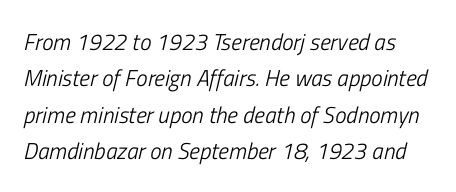
The image shows 23 px text type, italic (leaning right); set normal line spacing (1.58x), normal letter spacing, not underlined.
